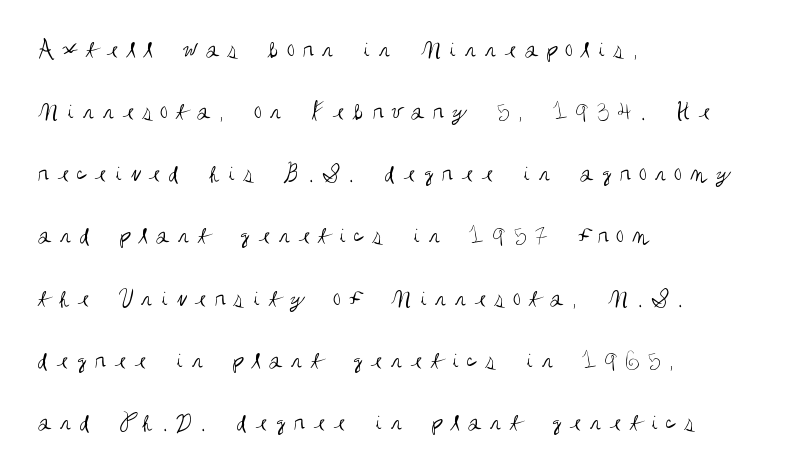
Caption: multi-line text, flush left, ragged right. Rule under the text: the space is simply empty. Counters stay open thanks to moderate or lighter strokes. A typesetter would call this heavily tracked-out type.
